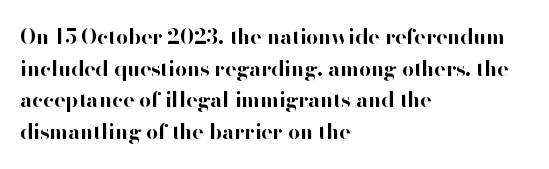
The image shows 21 px bold type, upright; set left-aligned, normal line spacing (1.51x), normal letter spacing, not underlined.
